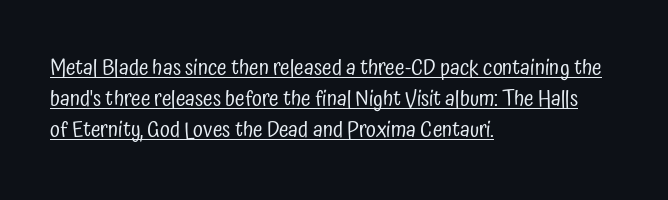
Q: Is the text bold? A: No.
Q: Is the text italic (slanted)? A: No, it is upright.
Q: Is the text underlined? A: Yes.
Q: How is the paragraph aligned? A: Left-aligned.
Q: Is the spacing between letters normal or unusually wide? A: Normal.
Q: Is the spacing between lines tight, normal or loose? A: Normal.
